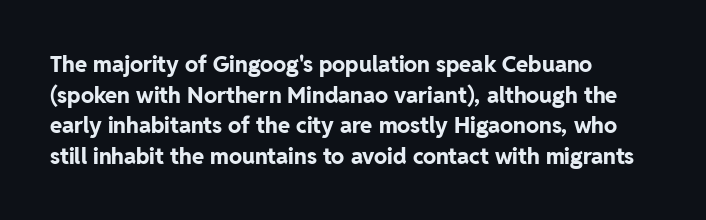
If you drew a line through each stem, it would be perfectly vertical. A normal amount of white space separates one row of letters from the next. Unmarked baselines from the first word to the last. Pretty heavy lettering here — definitely bold. The paragraph has a hard left edge and a soft right edge. These lines keep a tight, regular rhythm from letter to letter.
